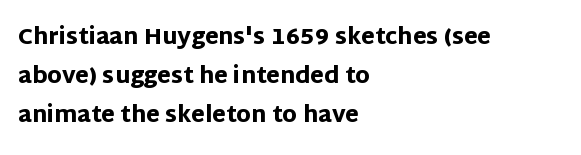
{"italic": "no", "bold": "yes", "underline": "no", "align": "left", "line_spacing_ratio": 1.77, "letter_spacing": "normal", "letter_spacing_em": 0.0, "glyph_px": 22}
